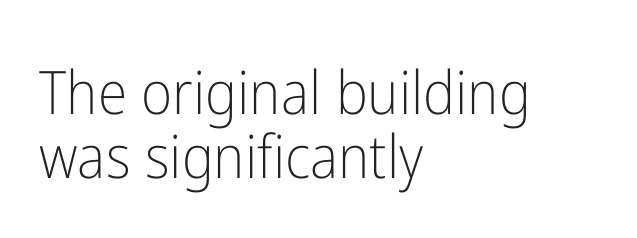
Nothing heavy about these letters — not bold at all. Notice how the stems are strictly vertical — no italics here. Does extra space separate the letters? No, they use regular spacing. Type without underlining.
